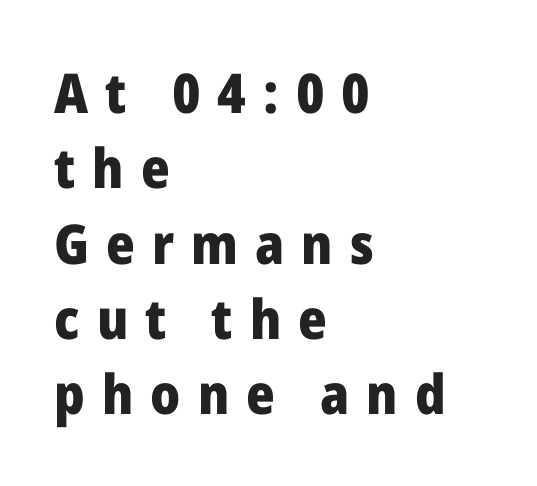
The image shows 55 px heavy sans-serif type, upright; set left-aligned, normal line spacing (1.37x), unusually wide letter spacing (+0.31 em), not underlined; low stroke contrast and a medium x-height.
